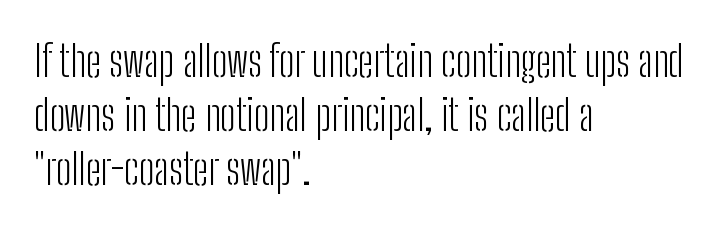
The image shows 43 px light, condensed sans-serif type, upright; set left-aligned, normal line spacing (1.26x), normal letter spacing, not underlined; low stroke contrast and a medium x-height.
